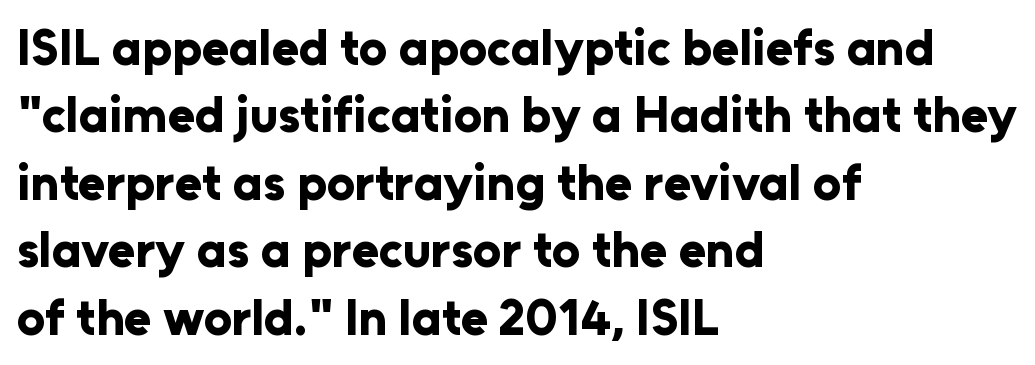
{"serif": "no", "italic": "no", "bold": "yes", "weight": "bold", "width": "normal", "stroke_contrast": "low", "x_height": "medium", "monospaced": "no", "underline": "no", "align": "left", "line_spacing": "normal", "line_spacing_ratio": 1.35, "letter_spacing": "normal", "letter_spacing_em": 0.0, "glyph_px": 50}
